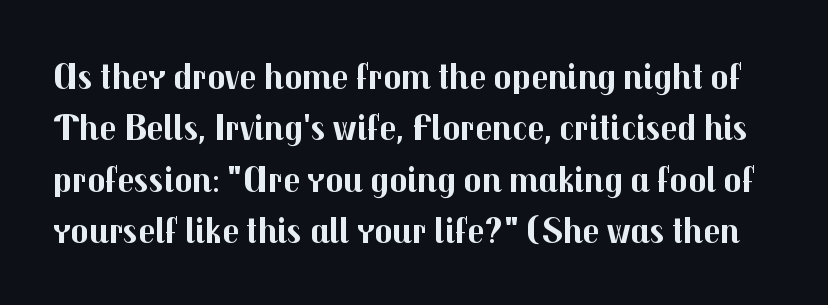
The image shows 37 px bold sans-serif type, upright; set normal line spacing (1.39x), normal letter spacing, not underlined; medium stroke contrast and a medium x-height.
